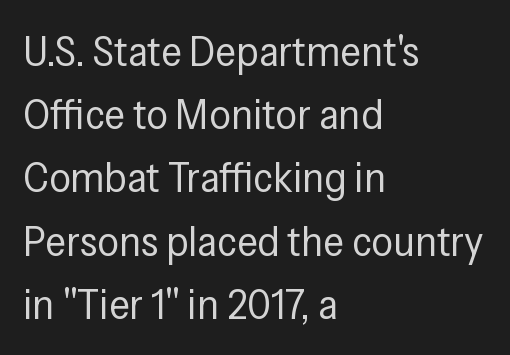
Q: Is the text bold? A: No.
Q: Is the text italic (slanted)? A: No, it is upright.
Q: Is the typeface a serif or a sans-serif typeface? A: Sans-serif.
Q: Is the text underlined? A: No.
Q: How is the paragraph aligned? A: Left-aligned.
Q: Is the spacing between letters normal or unusually wide? A: Normal.
Q: Is the spacing between lines tight, normal or loose? A: Normal.
Q: Width (condensed, normal, or wide)? A: Condensed.
Q: Stroke contrast? A: Low.
Q: x-height? A: Medium.
Q: Monospaced? A: No.
